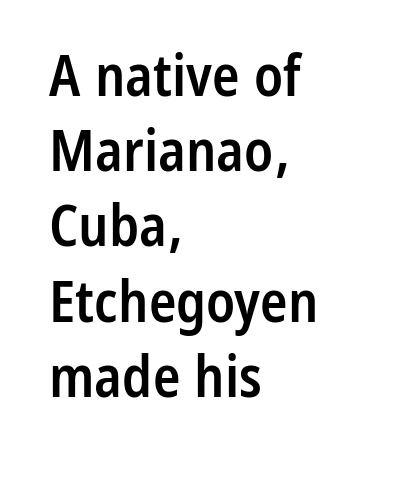
The image shows 57 px semibold, condensed sans-serif type, upright; set left-aligned, normal line spacing (1.32x), normal letter spacing, not underlined; low stroke contrast and a medium x-height.
